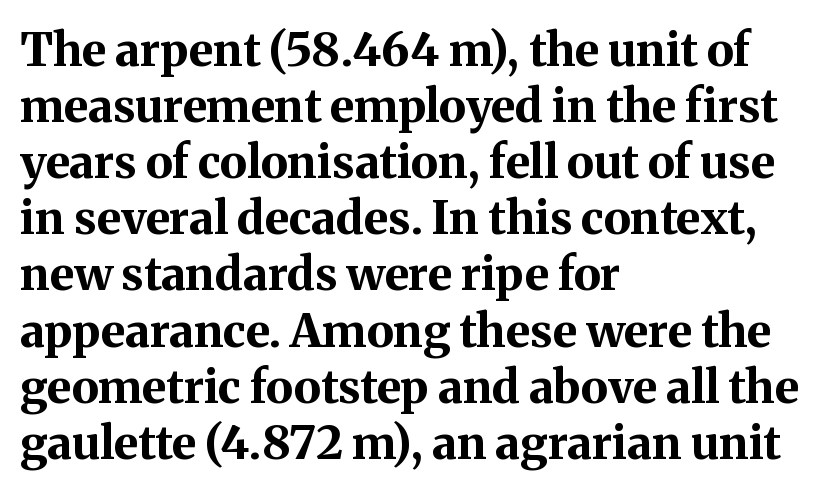
Q: Is the text bold? A: Yes.
Q: Is the text italic (slanted)? A: No, it is upright.
Q: Is the typeface a serif or a sans-serif typeface? A: Serif.
Q: Is the text underlined? A: No.
Q: How is the paragraph aligned? A: Left-aligned.
Q: Is the spacing between letters normal or unusually wide? A: Normal.
Q: Width (condensed, normal, or wide)? A: Normal.
Q: Stroke contrast? A: Medium.
Q: x-height? A: Medium.
Q: Monospaced? A: No.
